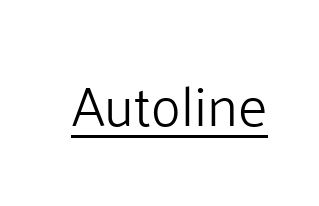
Nothing heavy about these letters — not bold at all. Grotesque or geometric, the face here clearly has no serifs. The lettering holds an erect, upright posture throughout. There is no visible air inserted between adjacent glyphs. The face used here appears with an underline applied.
